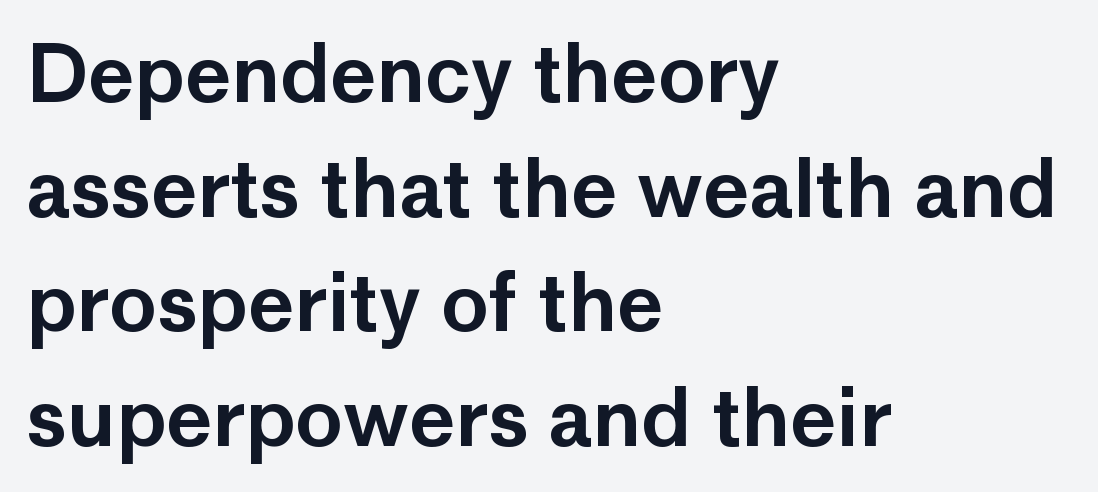
{"serif": "no", "italic": "no", "width": "normal", "stroke_contrast": "low", "x_height": "medium", "monospaced": "no", "underline": "no", "align": "left", "line_spacing": "normal", "line_spacing_ratio": 1.45, "letter_spacing": "normal", "letter_spacing_em": 0.0, "glyph_px": 79}
